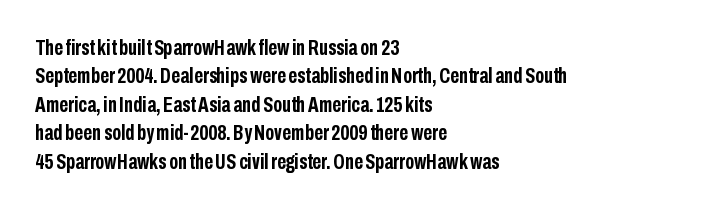
{"italic": "no", "bold": "yes", "underline": "no", "align": "left", "line_spacing": "normal", "line_spacing_ratio": 1.29, "letter_spacing": "normal", "letter_spacing_em": 0.0, "glyph_px": 22}
